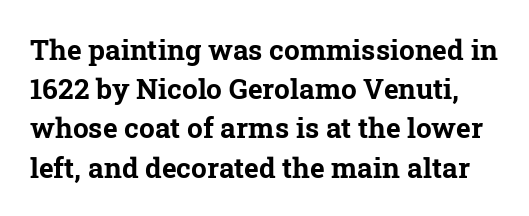
{"serif": "yes", "bold": "yes", "weight": "bold", "width": "normal", "stroke_contrast": "low", "x_height": "medium", "monospaced": "no", "underline": "no", "line_spacing": "normal", "line_spacing_ratio": 1.4, "letter_spacing": "normal", "letter_spacing_em": 0.0, "glyph_px": 28}
